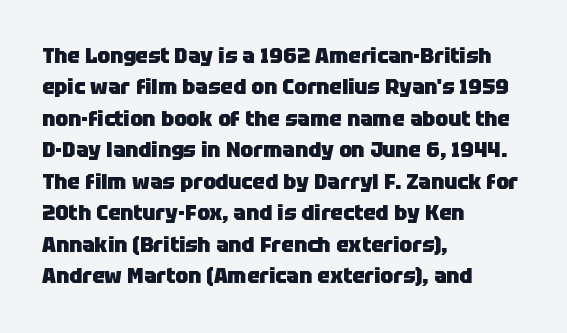
{"italic": "no", "bold": "yes", "underline": "no", "align": "left", "line_spacing": "normal", "line_spacing_ratio": 1.5, "letter_spacing": "normal", "letter_spacing_em": 0.0, "glyph_px": 21}
